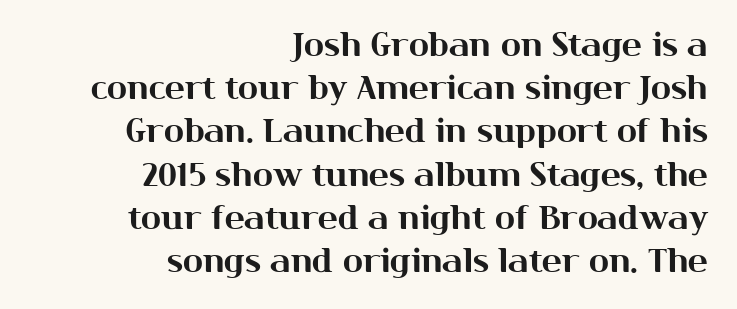
The image shows 33 px sans-serif type, upright; set right-aligned, normal line spacing (1.31x), normal letter spacing, not underlined; medium stroke contrast and a medium x-height.
